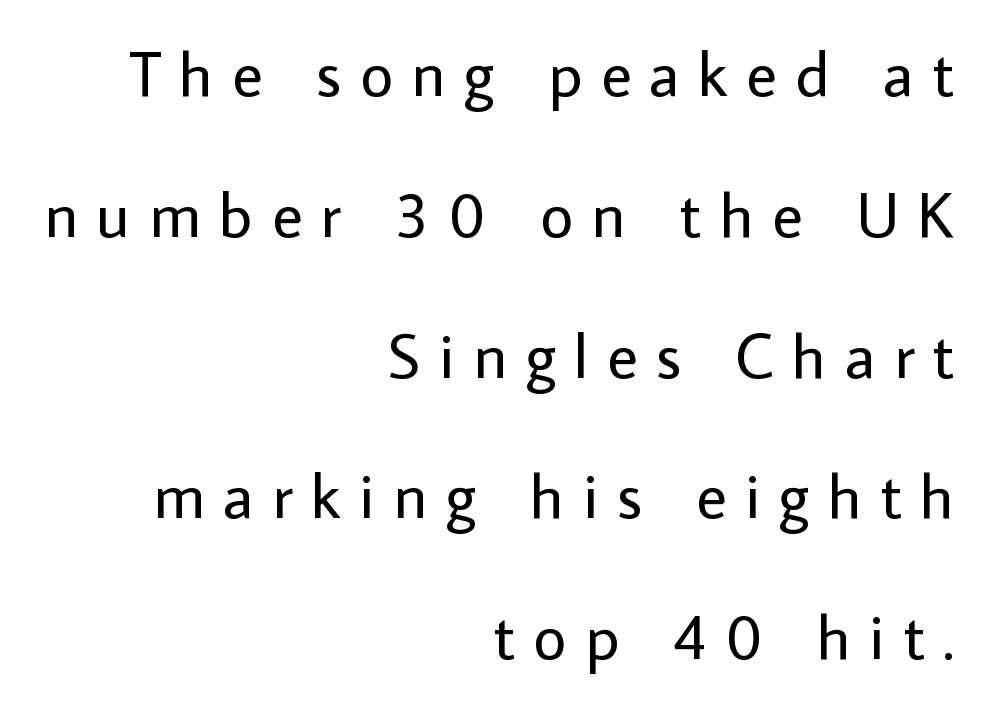
Q: Is the text bold? A: No.
Q: Is the text italic (slanted)? A: No, it is upright.
Q: Is the typeface a serif or a sans-serif typeface? A: Sans-serif.
Q: Is the text underlined? A: No.
Q: How is the paragraph aligned? A: Right-aligned.
Q: Is the spacing between letters normal or unusually wide? A: Unusually wide.
Q: Is the spacing between lines tight, normal or loose? A: Loose.
Q: Width (condensed, normal, or wide)? A: Normal.
Q: Stroke contrast? A: Low.
Q: x-height? A: Medium.
Q: Monospaced? A: No.
